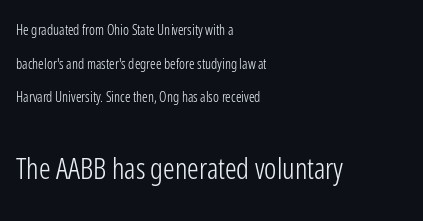
Q: Is the text bold? A: No.
Q: Is the text italic (slanted)? A: No, it is upright.
Q: Is the typeface a serif or a sans-serif typeface? A: Sans-serif.
Q: Is the text underlined? A: No.
Q: How is the paragraph aligned? A: Left-aligned.
Q: Is the spacing between letters normal or unusually wide? A: Normal.
Q: Is the spacing between lines tight, normal or loose? A: Loose.
Q: Which block of text is set in a larger size, the first (top) or the second (bottom)? A: The second (bottom) one.
Q: Width (condensed, normal, or wide)? A: Condensed.
Q: Stroke contrast? A: Low.
Q: x-height? A: Medium.
Q: Monospaced? A: No.
